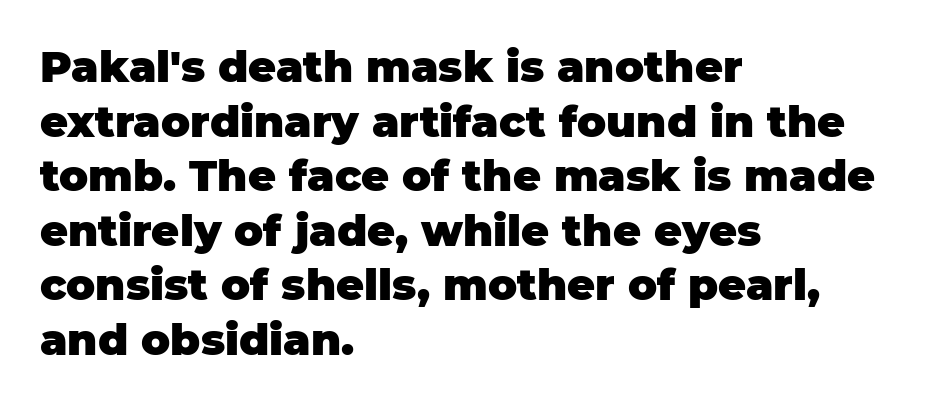
{"serif": "no", "italic": "no", "bold": "yes", "weight": "heavy", "width": "normal", "stroke_contrast": "low", "x_height": "large", "monospaced": "no", "underline": "no", "align": "left", "line_spacing": "normal", "line_spacing_ratio": 1.27, "letter_spacing": "normal", "letter_spacing_em": 0.0, "glyph_px": 43}
